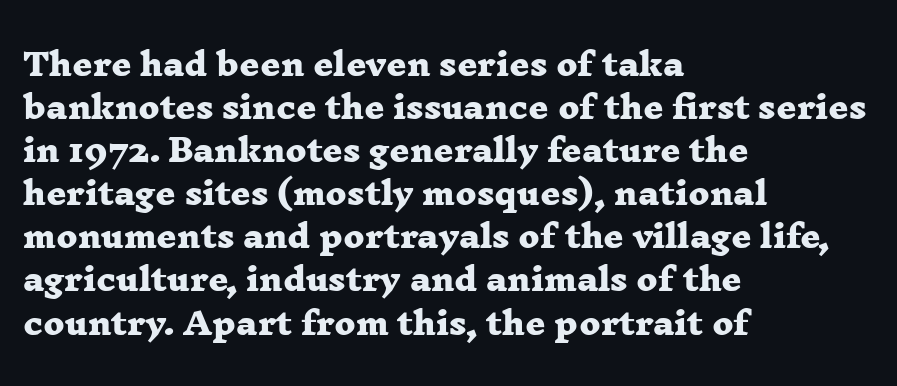
The image shows 31 px heavy, wide serif type; set left-aligned, normal line spacing (1.39x), normal letter spacing, not underlined; low stroke contrast and a medium x-height.
